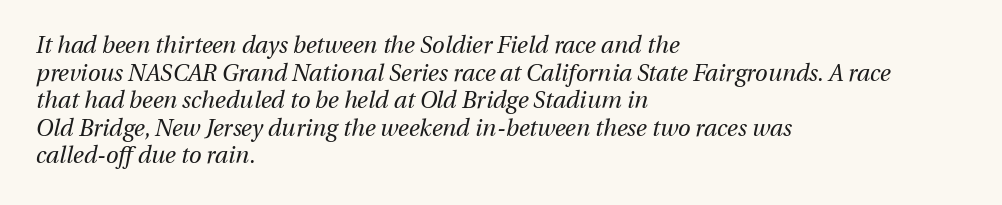
{"italic": "yes", "lean": "right", "slant_degrees": 13, "bold": "no", "underline": "no", "align": "left", "line_spacing_ratio": 1.2, "letter_spacing": "normal", "letter_spacing_em": 0.0, "glyph_px": 23}
